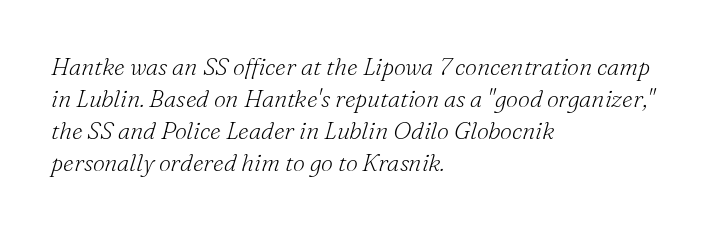
Does the leading feel generous? No, just average. Check the space under the baseline: it is left empty. Compared with a typical body face, this is equally light or lighter still. Here the glyphs are tracked normally, forming tight word shapes. The text block is weighted toward the left margin, trailing off unevenly rightward. The rendering applies a slant to the glyphs.
